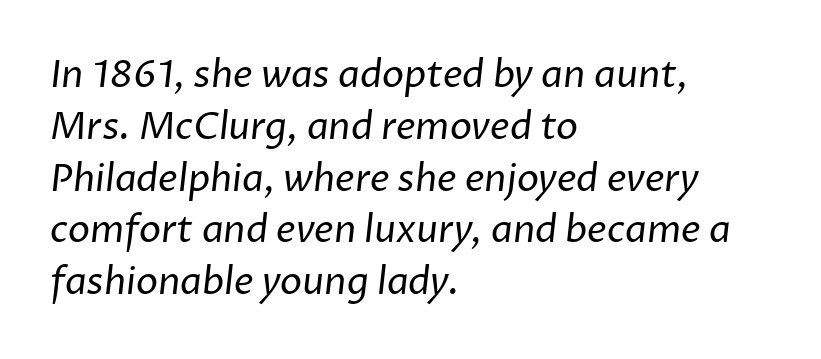
{"serif": "no", "bold": "no", "weight": "regular", "width": "normal", "stroke_contrast": "low", "x_height": "medium", "monospaced": "no", "underline": "no", "align": "left", "line_spacing": "normal", "line_spacing_ratio": 1.4, "letter_spacing": "normal", "letter_spacing_em": 0.0, "glyph_px": 37}
